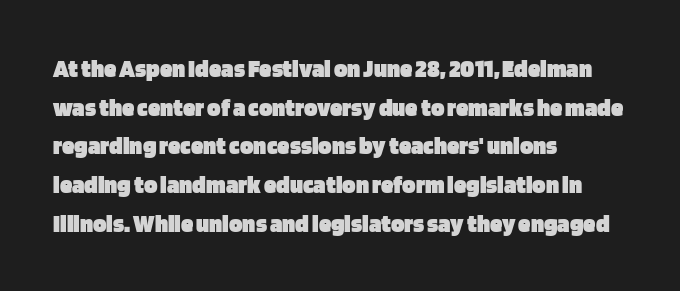
{"italic": "no", "bold": "yes", "underline": "no", "align": "left", "line_spacing": "normal", "line_spacing_ratio": 1.55, "letter_spacing": "normal", "letter_spacing_em": 0.0, "glyph_px": 25}
